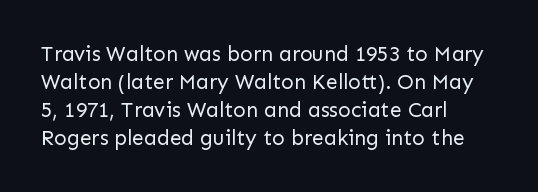
{"italic": "no", "bold": "no", "underline": "no", "align": "left", "line_spacing": "normal", "line_spacing_ratio": 1.33, "letter_spacing": "normal", "letter_spacing_em": 0.0, "glyph_px": 21}
